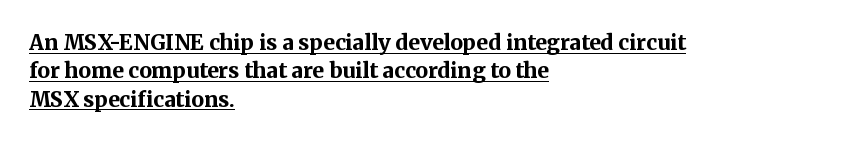
The image shows 21 px bold type, upright; set left-aligned, normal line spacing (1.35x), normal letter spacing, underlined.
